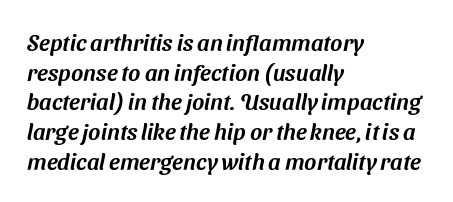
The image shows 23 px text type; set left-aligned, normal line spacing (1.29x), normal letter spacing, not underlined.
